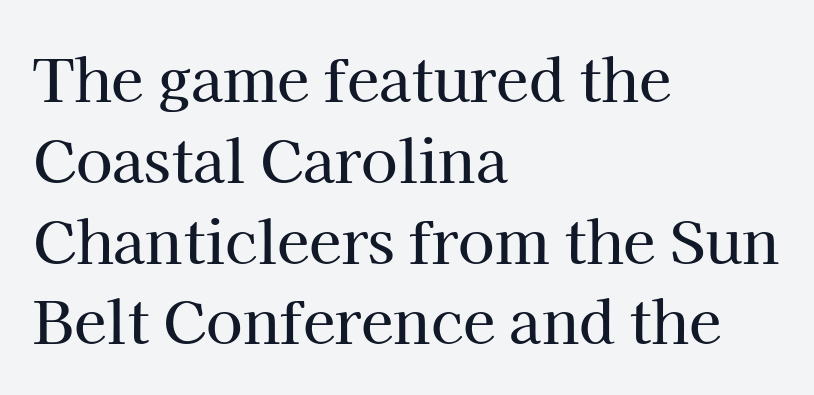
{"serif": "yes", "italic": "no", "width": "normal", "stroke_contrast": "high", "x_height": "medium", "monospaced": "no", "underline": "no", "align": "left", "line_spacing": "normal", "line_spacing_ratio": 1.37, "letter_spacing": "normal", "letter_spacing_em": 0.0, "glyph_px": 59}
